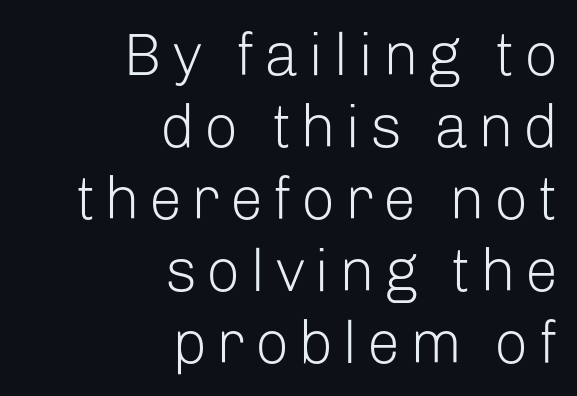
Notice how the stems are strictly vertical — no italics here. Clear beneath every line of the passage. The rag falls on the left side of this text block. No letter is thick-stroked: the sample isn't bold. Look at the bottom of the vertical strokes: they stop flat, with no serifs.
